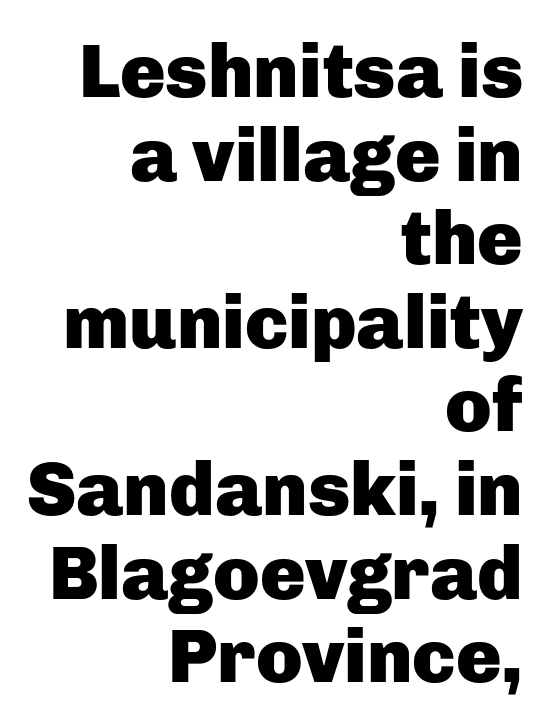
Varying glyph widths throughout — classic text-font behaviour. Heft: maximum for text — a bold. Compared with typical body copy, the letter spacing here is the same. The glyphs are unaccompanied by any horizontal stroke below them. Notice how the stems are strictly vertical — no italics here.
